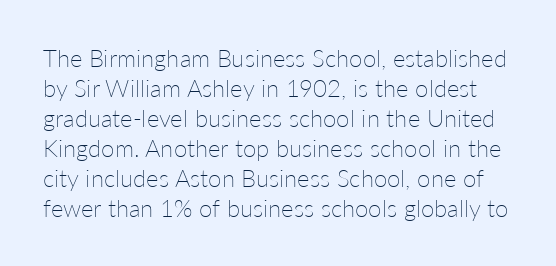
{"italic": "no", "bold": "no", "underline": "no", "line_spacing": "normal", "line_spacing_ratio": 1.25, "letter_spacing": "normal", "letter_spacing_em": 0.0, "glyph_px": 24}
